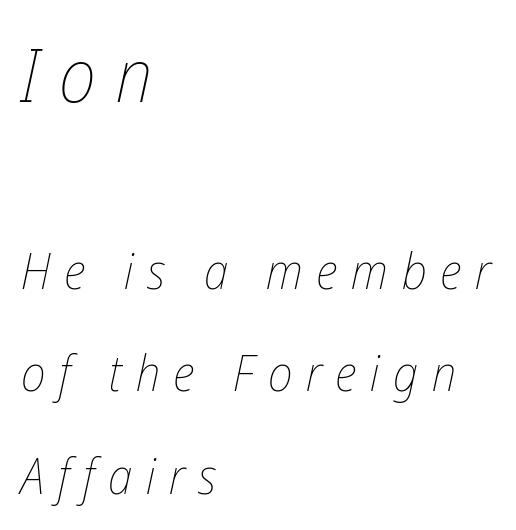
Q: Is the text bold? A: No.
Q: Is the text italic (slanted)? A: Yes, it leans right by about 12 degrees.
Q: Is the text underlined? A: No.
Q: How is the paragraph aligned? A: Left-aligned.
Q: Is the spacing between letters normal or unusually wide? A: Unusually wide.
Q: Is the spacing between lines tight, normal or loose? A: Loose.
Q: Which block of text is set in a larger size, the first (top) or the second (bottom)? A: The first (top) one.
Q: Width (condensed, normal, or wide)? A: Condensed.
Q: Stroke contrast? A: Low.
Q: x-height? A: Medium.
Q: Monospaced? A: No.
